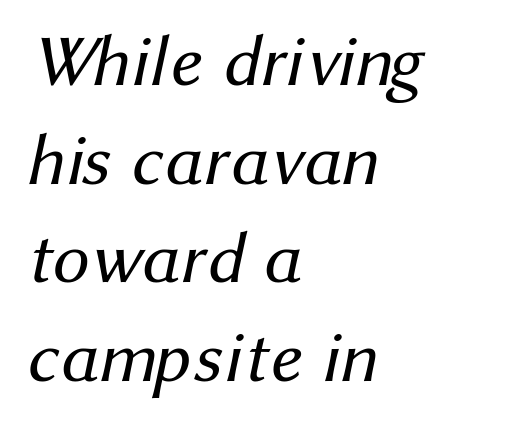
Letterform terminals end flat and unadorned throughout the passage. This sample uses plain, unmodified letter spacing. No chunkiness to these letters — they're not bold. Letters rest on an invisible, unmarked baseline. Normally led — the rows are evenly, conventionally spaced. If you drew a ruler down the left edge, every line would touch it.
